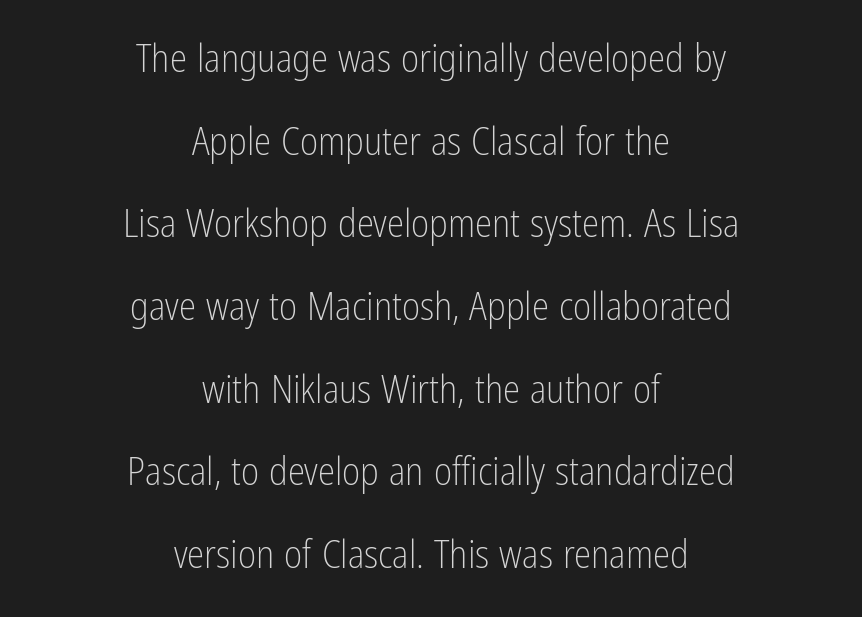
The image shows 39 px light, condensed sans-serif type, upright; set centered, loose line spacing (2.12x), normal letter spacing, not underlined; low stroke contrast and a medium x-height.
